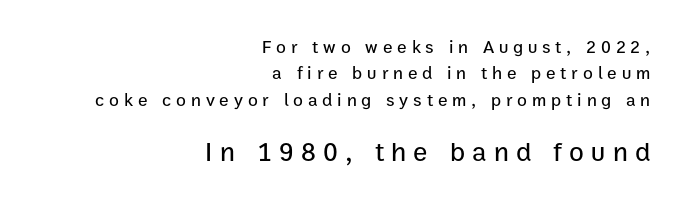
Style check: upright. A bare baseline throughout the passage. Size hierarchy here favors the trailing block over the leading one. In CSS terms this would be text-align: right. The rendering uses a moderate line-height, typical for paragraphs.
